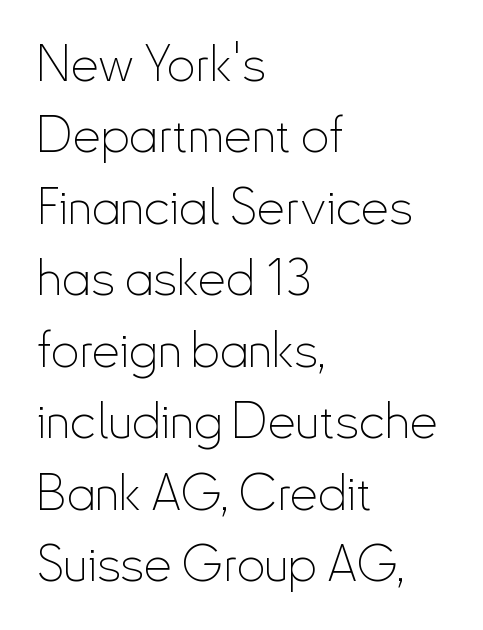
Q: Is the text bold? A: No.
Q: Is the text italic (slanted)? A: No, it is upright.
Q: Is the typeface a serif or a sans-serif typeface? A: Sans-serif.
Q: Is the text underlined? A: No.
Q: How is the paragraph aligned? A: Left-aligned.
Q: Is the spacing between letters normal or unusually wide? A: Normal.
Q: Is the spacing between lines tight, normal or loose? A: Normal.
Q: Width (condensed, normal, or wide)? A: Condensed.
Q: Stroke contrast? A: Low.
Q: x-height? A: Small.
Q: Monospaced? A: No.
